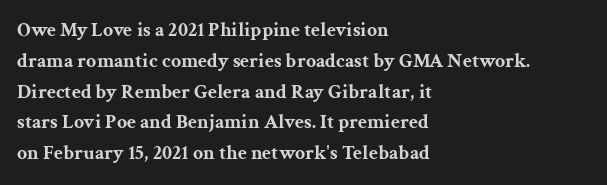
{"italic": "no", "bold": "yes", "underline": "no", "align": "left", "line_spacing": "normal", "line_spacing_ratio": 1.54, "letter_spacing": "normal", "letter_spacing_em": 0.0, "glyph_px": 20}
